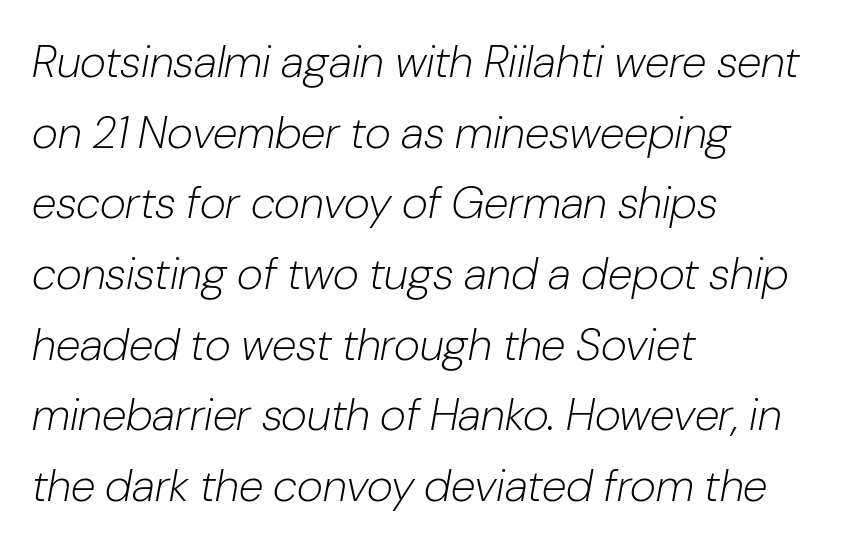
You can tell it's italic because the verticals aren't actually vertical. The baseline area is clear. The face used here is proportionally spaced, like ordinary book or web type. Ink coverage per letter is moderate at most. Line spacing here is normal.
